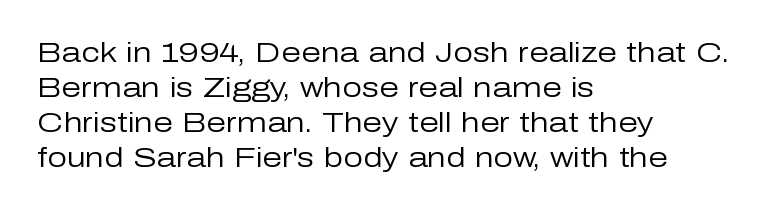
The image shows 28 px regular-weight sans-serif type, upright; set left-aligned, normal line spacing (1.25x), normal letter spacing, not underlined; low stroke contrast and a medium x-height.
